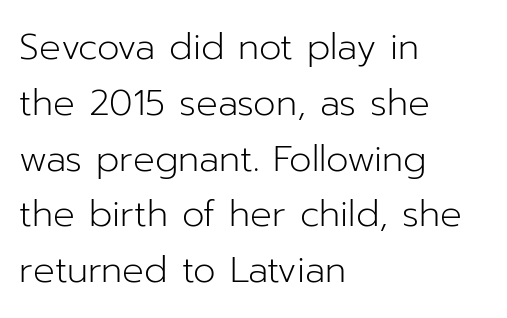
{"serif": "no", "italic": "no", "bold": "no", "weight": "light", "width": "normal", "stroke_contrast": "low", "x_height": "medium", "monospaced": "no", "underline": "no", "align": "left", "line_spacing": "normal", "line_spacing_ratio": 1.55, "letter_spacing": "normal", "letter_spacing_em": 0.0, "glyph_px": 36}
